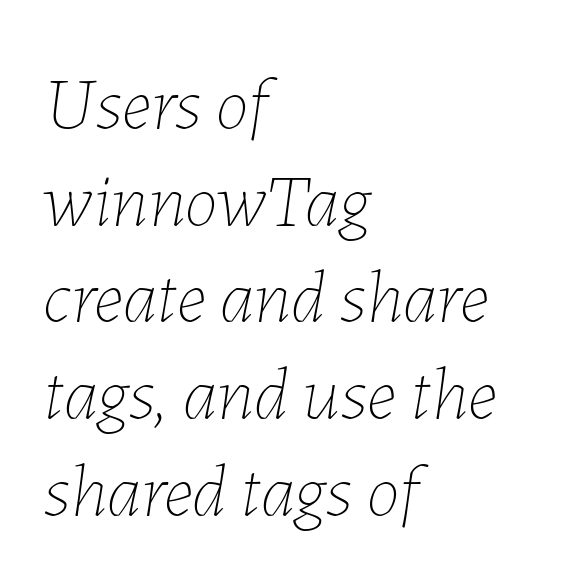
The image shows 75 px thin type, italic (leaning right); set left-aligned, normal line spacing (1.29x), normal letter spacing, not underlined; low stroke contrast and a medium x-height.
